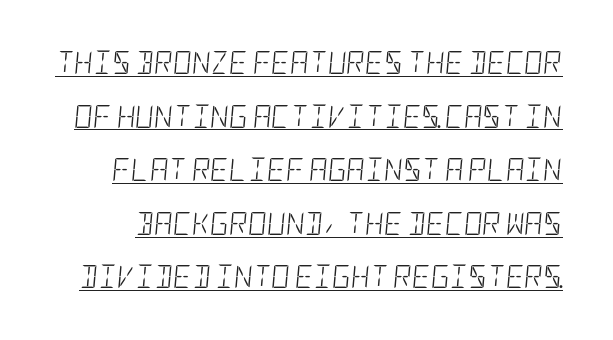
Caption: face not bold, strokes unweighted. Between one letter and the next there's only the usual sliver of space. Is there an underline? Yes — a line sits under the letters. In terms of leading, this rendering errs on the spacious side. Posture: slanted.
